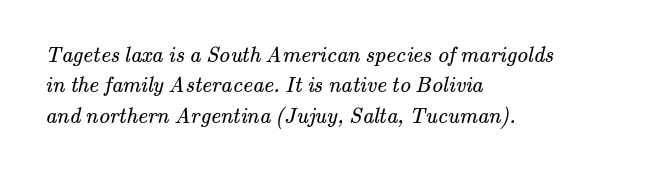
{"bold": "no", "underline": "no", "align": "left", "line_spacing": "normal", "line_spacing_ratio": 1.38, "letter_spacing": "normal", "letter_spacing_em": 0.0, "glyph_px": 22}
